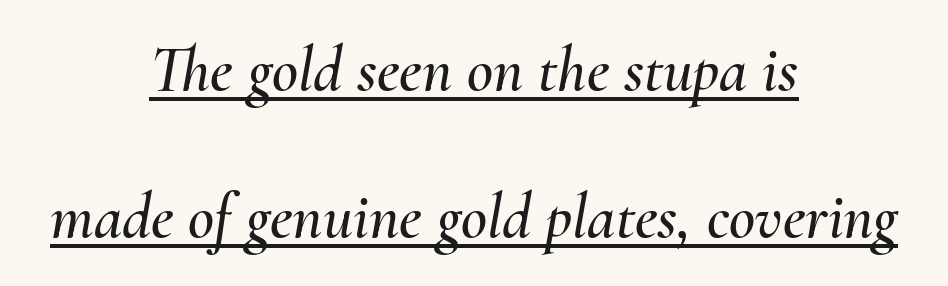
The line-height multiplier appears high, well above default. Slanted lettering throughout. Does the copy run flush right? No — it is centered line by line. Proportional: the letters do not fall into vertical columns. The sample's only ornament is a line tracing under the words. The letters sit at their default tracking, neither squeezed nor spread.
